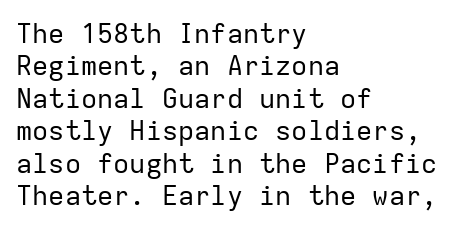
The image shows 27 px text type, upright; set left-aligned, line spacing 1.2x, normal letter spacing, not underlined.
